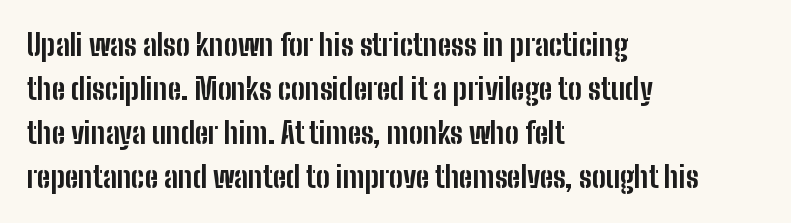
{"serif": "no", "italic": "no", "bold": "yes", "weight": "bold", "width": "condensed", "stroke_contrast": "low", "x_height": "medium", "monospaced": "no", "underline": "no", "align": "left", "line_spacing": "normal", "line_spacing_ratio": 1.52, "letter_spacing": "normal", "letter_spacing_em": 0.0, "glyph_px": 29}
